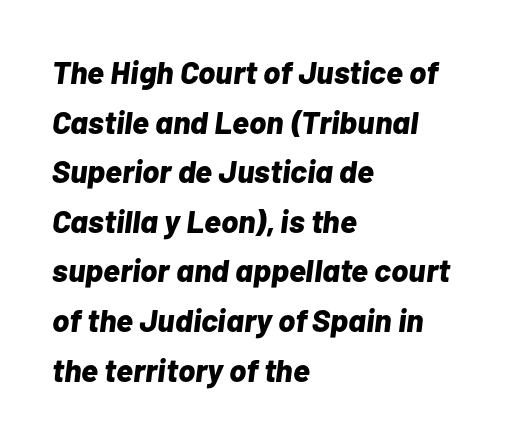
{"italic": "yes", "lean": "right", "slant_degrees": 7, "bold": "yes", "weight": "bold", "width": "normal", "stroke_contrast": "low", "x_height": "medium", "monospaced": "no", "underline": "no", "align": "left", "line_spacing": "normal", "line_spacing_ratio": 1.55, "letter_spacing": "normal", "letter_spacing_em": 0.0, "glyph_px": 32}
